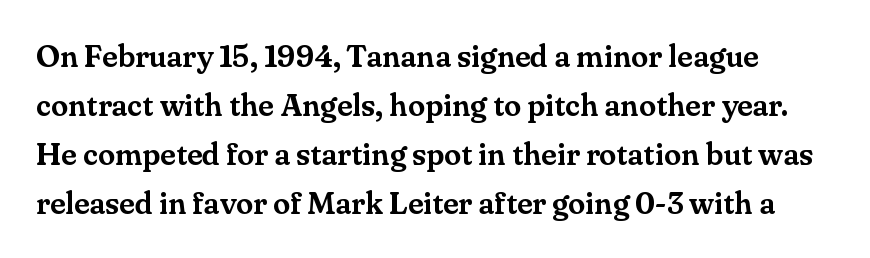
The image shows 31 px serif type, upright; set normal line spacing (1.58x), normal letter spacing, not underlined; medium stroke contrast and a small x-height.
